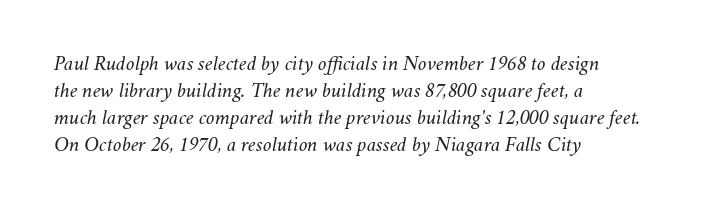
Observe the ordinary spacing: letters are neighbours, not strangers. Reading down the column, the eye jumps a familiar distance to each next line. The strokes carry an ordinary text weight at most. The lines are quadded left. The strip under each line holds only bare page. This is oblique type, the kind used for emphasis or titles.
